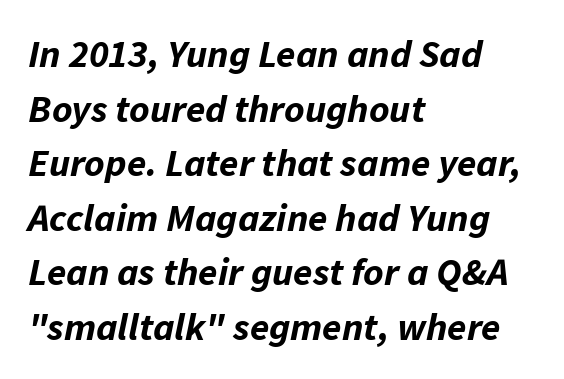
{"italic": "yes", "lean": "right", "slant_degrees": 11, "bold": "yes", "weight": "bold", "width": "normal", "stroke_contrast": "low", "x_height": "medium", "monospaced": "no", "underline": "no", "align": "left", "line_spacing": "normal", "line_spacing_ratio": 1.4, "letter_spacing": "normal", "letter_spacing_em": 0.0, "glyph_px": 39}
